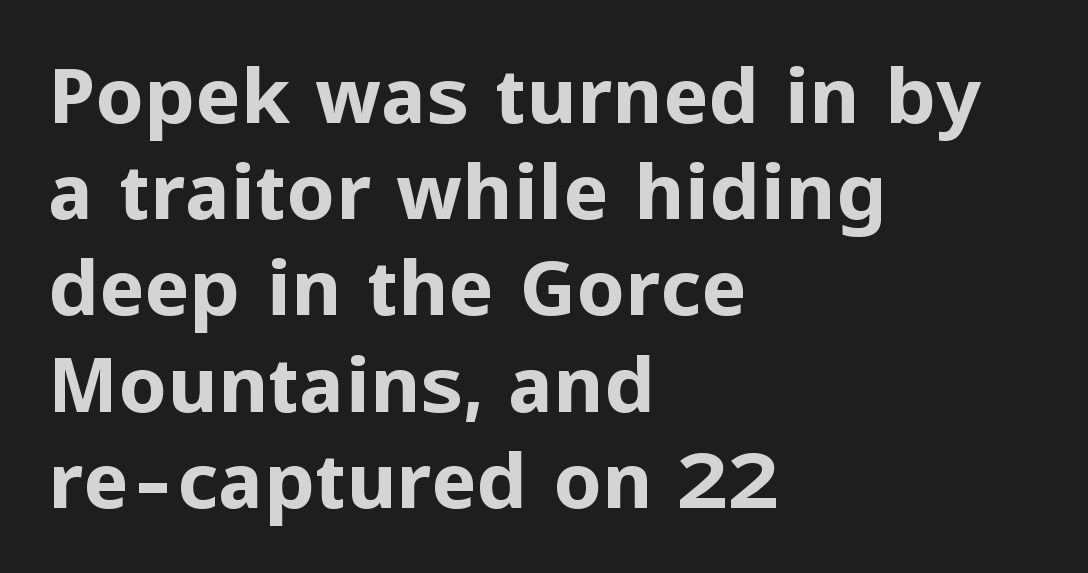
Q: Is the text bold? A: Yes.
Q: Is the text italic (slanted)? A: No, it is upright.
Q: Is the typeface a serif or a sans-serif typeface? A: Sans-serif.
Q: Is the text underlined? A: No.
Q: How is the paragraph aligned? A: Left-aligned.
Q: Is the spacing between letters normal or unusually wide? A: Normal.
Q: Is the spacing between lines tight, normal or loose? A: Normal.
Q: Width (condensed, normal, or wide)? A: Normal.
Q: Stroke contrast? A: Low.
Q: x-height? A: Medium.
Q: Monospaced? A: No.
